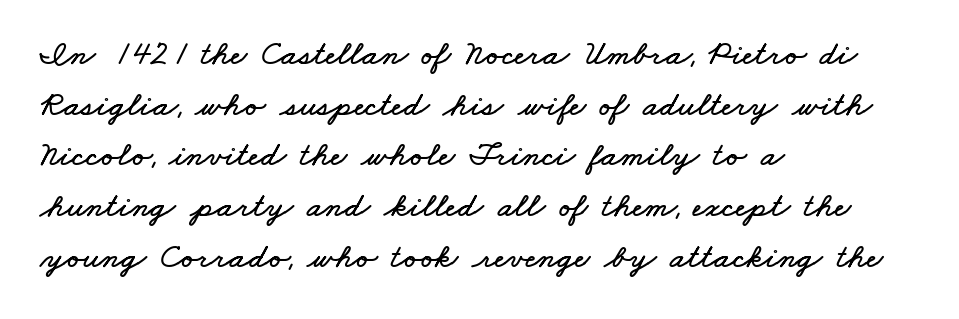
The image shows 35 px wide type; set left-aligned, normal line spacing (1.45x), normal letter spacing, not underlined; low stroke contrast and a small x-height.
